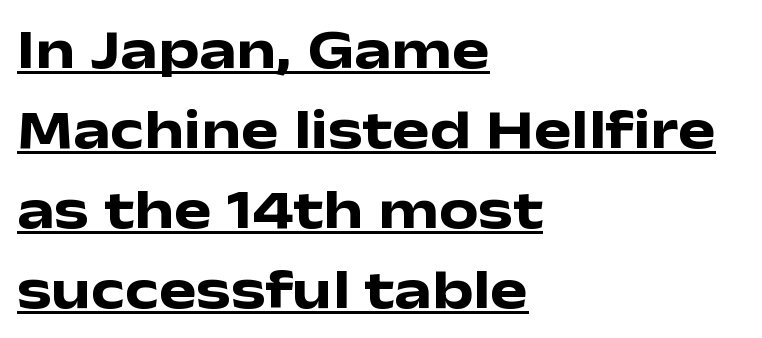
The image shows 56 px heavy, wide sans-serif type, upright; set left-aligned, normal line spacing (1.43x), normal letter spacing, underlined; low stroke contrast and a medium x-height.
